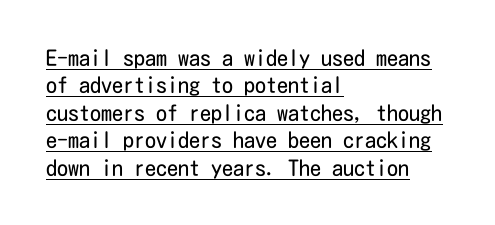
{"italic": "no", "bold": "no", "underline": "yes", "align": "left", "line_spacing": "normal", "line_spacing_ratio": 1.25, "letter_spacing": "normal", "letter_spacing_em": 0.0, "glyph_px": 22}
